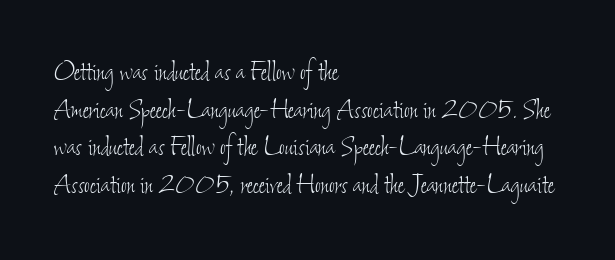
Q: Is the text bold? A: No.
Q: Is the text underlined? A: No.
Q: How is the paragraph aligned? A: Left-aligned.
Q: Is the spacing between letters normal or unusually wide? A: Normal.
Q: Width (condensed, normal, or wide)? A: Condensed.
Q: Stroke contrast? A: Low.
Q: x-height? A: Small.
Q: Monospaced? A: No.
